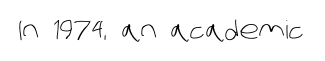
The image shows 25 px text type; set normal letter spacing, not underlined.
